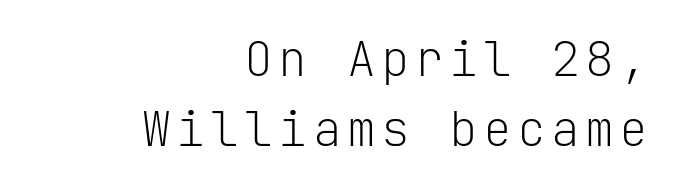
Q: Is the text bold? A: No.
Q: Is the text italic (slanted)? A: No, it is upright.
Q: Is the typeface a serif or a sans-serif typeface? A: Sans-serif.
Q: Is the text underlined? A: No.
Q: How is the paragraph aligned? A: Right-aligned.
Q: Is the spacing between lines tight, normal or loose? A: Normal.
Q: Width (condensed, normal, or wide)? A: Normal.
Q: Stroke contrast? A: Low.
Q: x-height? A: Medium.
Q: Monospaced? A: Yes.
